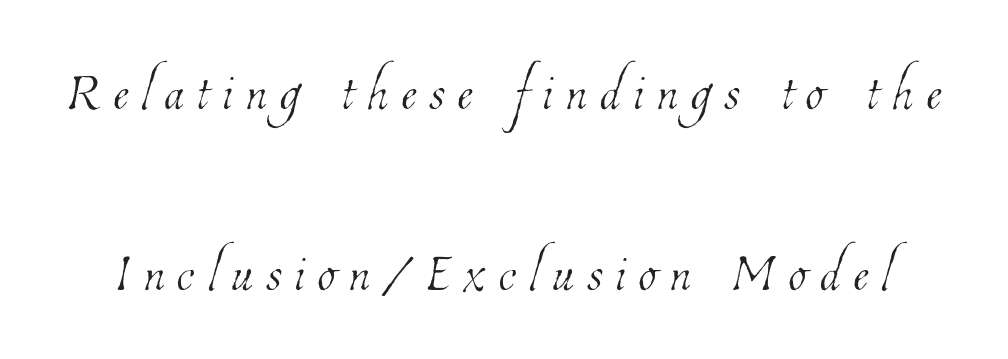
The image shows 73 px thin, condensed type; set loose line spacing (2.48x), not underlined; low stroke contrast and a medium x-height.
